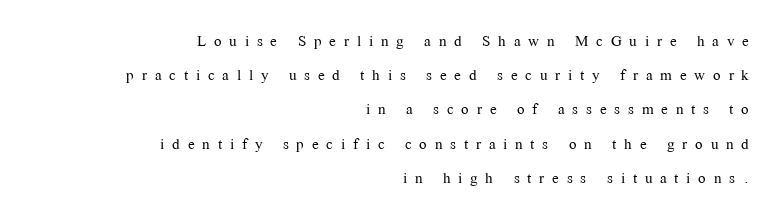
The image shows 20 px text type, upright; set right-aligned, line spacing 1.71x, unusually wide letter spacing (+0.39 em), not underlined.
